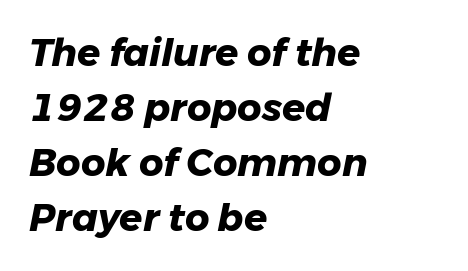
Honestly, the letter spacing is just normal — you wouldn't notice it. Descender tails drop into unmarked territory. Strokes here are thick enough to call this a true bold. Students, observe: this is what conventionally led text looks like.
